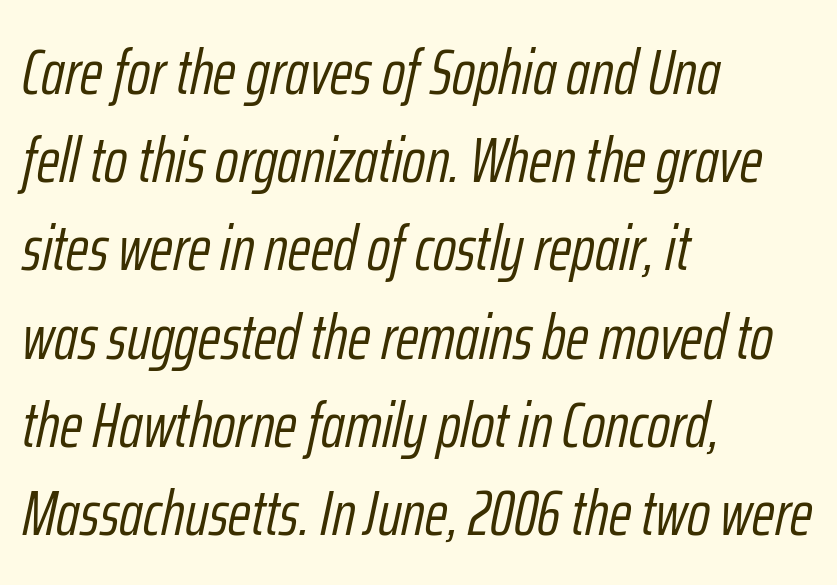
Compared with a typical body face, this is equally light or lighter still. Anything drawn beneath the words? Only blank space. The passage shown leans; its letterforms are oblique. This sample is left-justified, so line endings fall wherever the words run out.
